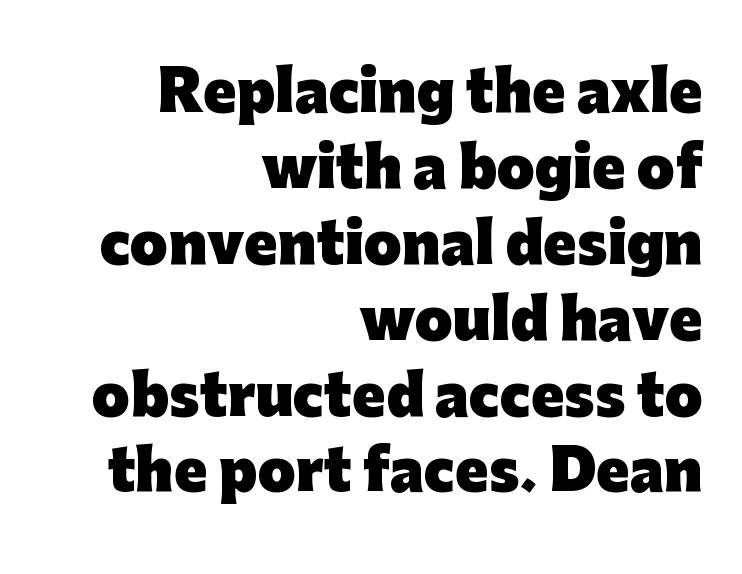
{"serif": "no", "italic": "no", "bold": "yes", "weight": "heavy", "width": "normal", "stroke_contrast": "low", "x_height": "medium", "monospaced": "no", "underline": "no", "align": "right", "line_spacing": "normal", "line_spacing_ratio": 1.38, "letter_spacing": "normal", "letter_spacing_em": 0.0, "glyph_px": 55}
